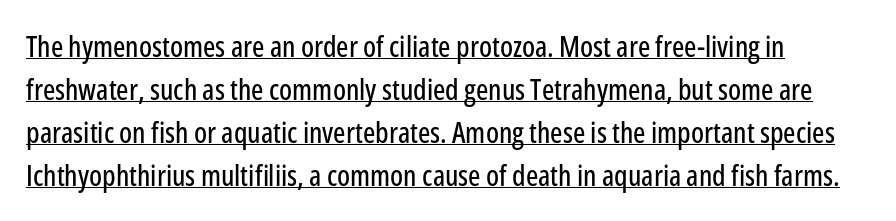
The image shows 29 px condensed sans-serif type, upright; set left-aligned, normal line spacing (1.48x), normal letter spacing, underlined; low stroke contrast and a medium x-height.
